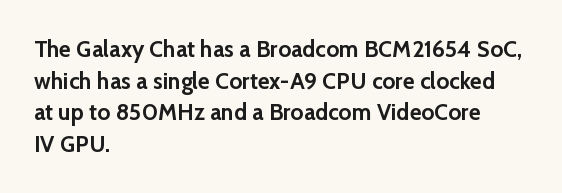
{"italic": "no", "bold": "yes", "underline": "no", "align": "left", "line_spacing": "normal", "line_spacing_ratio": 1.38, "letter_spacing": "normal", "letter_spacing_em": 0.0, "glyph_px": 23}
